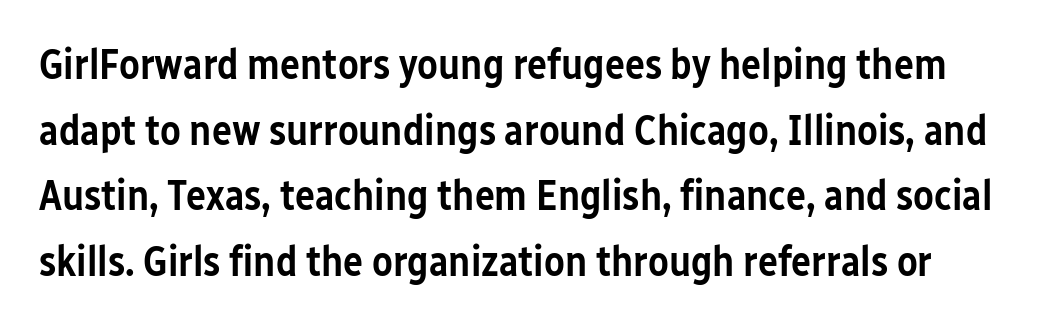
{"serif": "no", "italic": "no", "bold": "semi", "weight": "semibold", "width": "condensed", "stroke_contrast": "low", "x_height": "medium", "monospaced": "no", "underline": "no", "line_spacing": "normal", "line_spacing_ratio": 1.56, "letter_spacing": "normal", "letter_spacing_em": 0.0, "glyph_px": 42}
